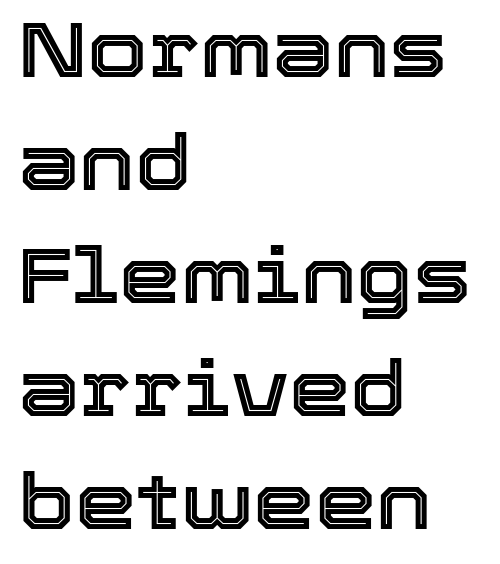
Q: Is the text italic (slanted)? A: No, it is upright.
Q: Is the text underlined? A: No.
Q: How is the paragraph aligned? A: Left-aligned.
Q: Is the spacing between letters normal or unusually wide? A: Normal.
Q: Is the spacing between lines tight, normal or loose? A: Normal.
Q: Width (condensed, normal, or wide)? A: Normal.
Q: x-height? A: Medium.
Q: Monospaced? A: No.
